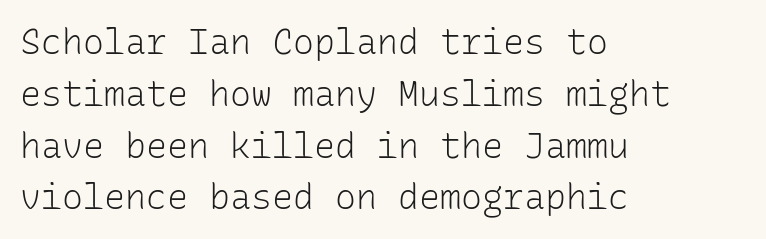
The image shows 35 px light sans-serif type, upright, monospaced; set left-aligned, normal line spacing (1.48x), normal letter spacing, not underlined; low stroke contrast and a medium x-height.
